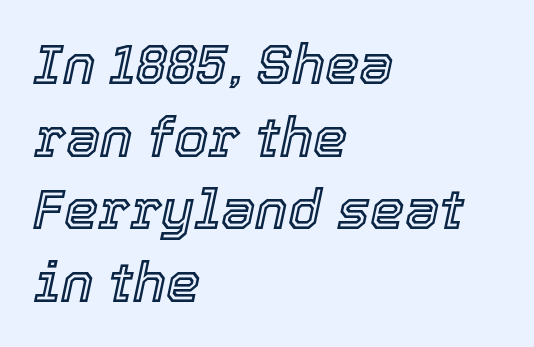
The image shows 55 px text type, italic (leaning right); set left-aligned, normal line spacing (1.32x), normal letter spacing, not underlined; a medium x-height.
